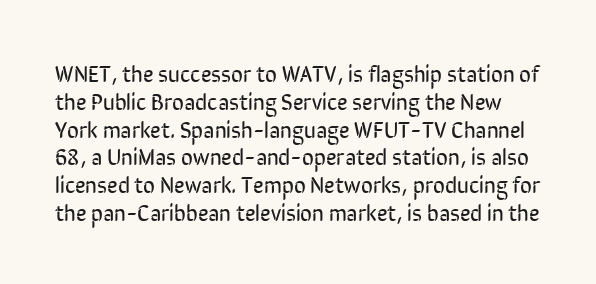
{"italic": "no", "bold": "no", "underline": "no", "line_spacing_ratio": 1.21, "letter_spacing": "normal", "letter_spacing_em": 0.0, "glyph_px": 23}
